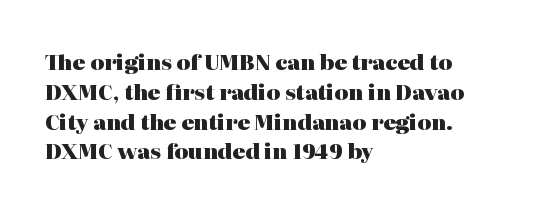
{"italic": "no", "bold": "yes", "underline": "no", "align": "left", "line_spacing": "normal", "line_spacing_ratio": 1.42, "letter_spacing": "normal", "letter_spacing_em": 0.0, "glyph_px": 21}
